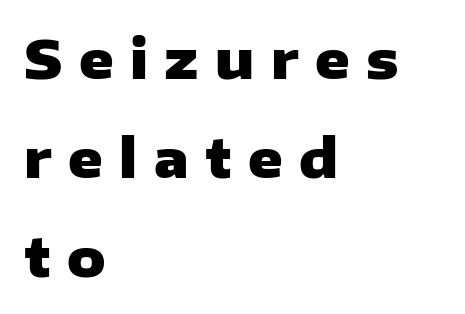
The image shows 53 px heavy, wide sans-serif type, upright; set left-aligned, line spacing 1.87x, unusually wide letter spacing (+0.31 em), not underlined; low stroke contrast and a medium x-height.
